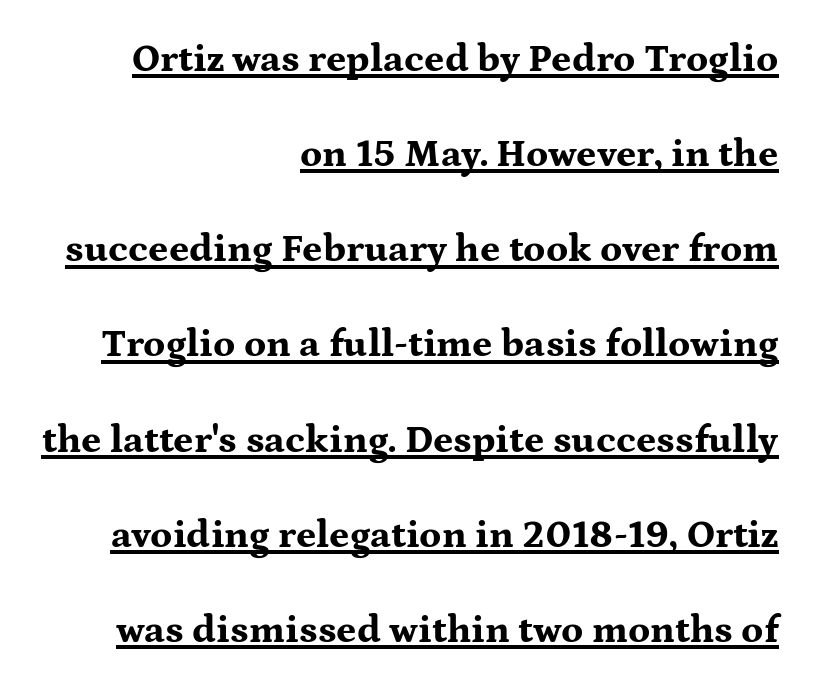
The image shows 39 px bold, wide serif type, upright; set right-aligned, loose line spacing (2.44x), normal letter spacing, underlined; medium stroke contrast and a medium x-height.
